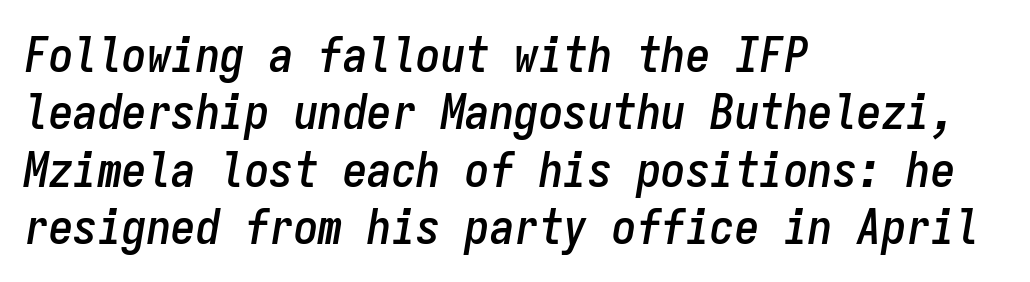
Every character here occupies the same horizontal width, giving the sample a typewriter-like rhythm. Layout note: lines flush left. These lines keep a tight, regular rhythm from letter to letter. Quick note: italic.
